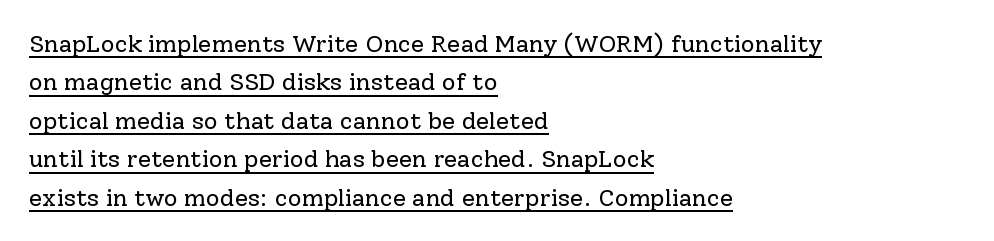
{"italic": "no", "bold": "no", "underline": "yes", "align": "left", "line_spacing": "normal", "line_spacing_ratio": 1.6, "letter_spacing": "normal", "letter_spacing_em": 0.0, "glyph_px": 24}
